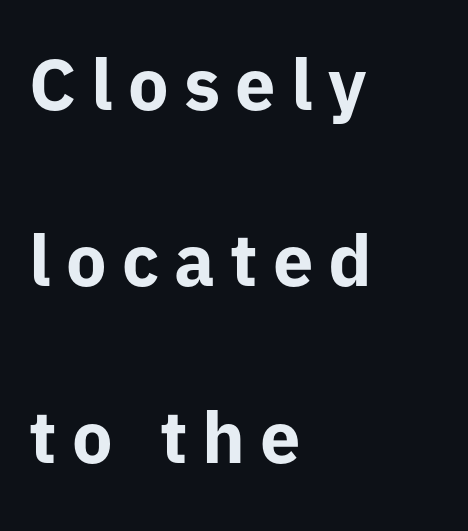
{"serif": "no", "italic": "no", "bold": "yes", "weight": "bold", "width": "normal", "stroke_contrast": "low", "x_height": "medium", "monospaced": "no", "underline": "no", "align": "left", "line_spacing": "loose", "line_spacing_ratio": 2.45, "letter_spacing": "wide", "letter_spacing_em": 0.21, "glyph_px": 72}
